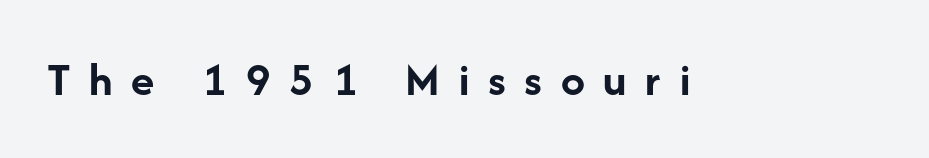
Q: Is the text bold? A: Yes.
Q: Is the text italic (slanted)? A: No, it is upright.
Q: Is the typeface a serif or a sans-serif typeface? A: Sans-serif.
Q: Is the text underlined? A: No.
Q: Is the spacing between letters normal or unusually wide? A: Unusually wide.
Q: Width (condensed, normal, or wide)? A: Normal.
Q: Stroke contrast? A: Low.
Q: x-height? A: Medium.
Q: Monospaced? A: No.
